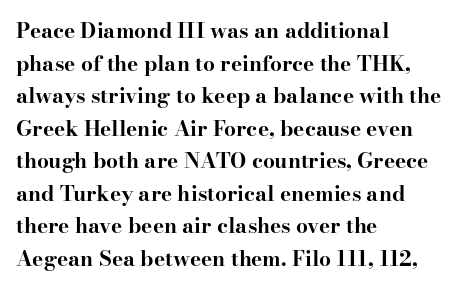
The image shows 21 px bold type, upright; set left-aligned, normal line spacing (1.55x), normal letter spacing, not underlined.
